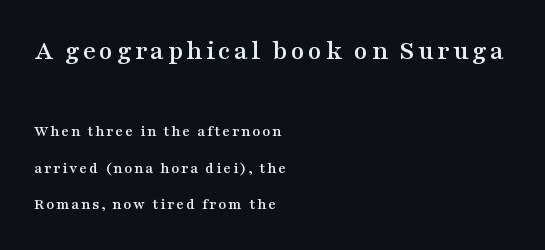
Underlining? Definitely not there. Is there any slant? The stems are plumb. The lines are spread far apart with generous leading. The designer gave the opening block more size than the closing block.
